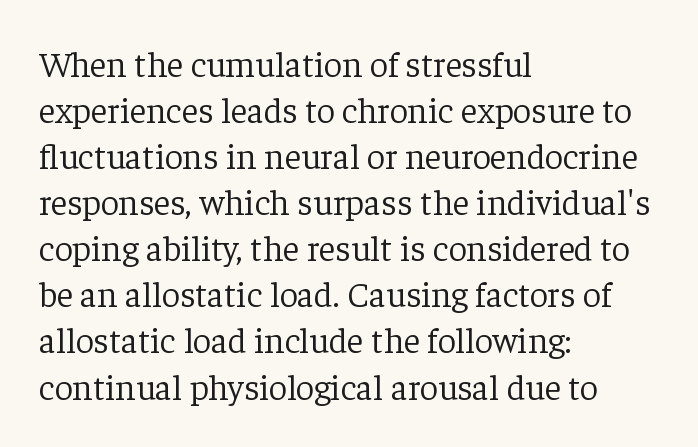
{"serif": "yes", "italic": "no", "bold": "no", "weight": "light", "width": "normal", "stroke_contrast": "low", "x_height": "medium", "monospaced": "no", "underline": "no", "align": "left", "line_spacing": "normal", "line_spacing_ratio": 1.28, "letter_spacing": "normal", "letter_spacing_em": 0.0, "glyph_px": 36}
